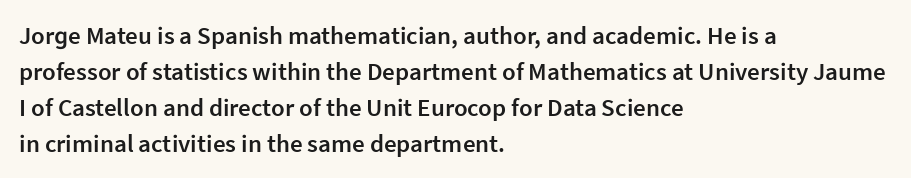
{"italic": "no", "bold": "semi", "underline": "no", "align": "left", "line_spacing": "normal", "line_spacing_ratio": 1.44, "letter_spacing": "normal", "letter_spacing_em": 0.0, "glyph_px": 25}
